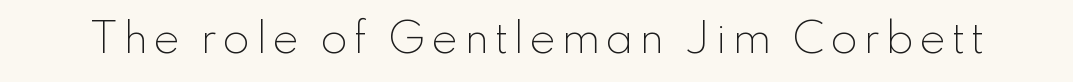
Does the type have serifs? No, each stem ends abruptly. The lettering stays uniformly vertical, giving the passage a roman look. The font is comparable to plain body text, perhaps lighter. Unmarked baselines from the first word to the last.
